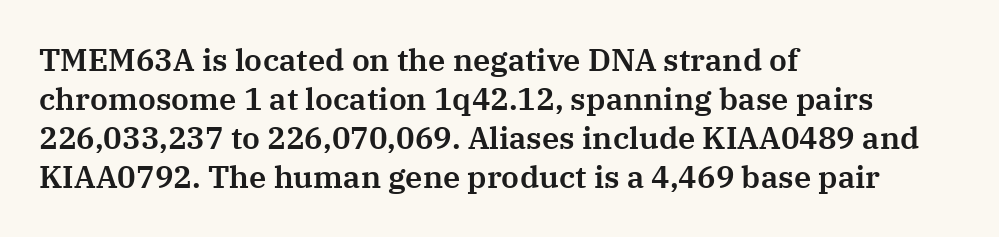
{"serif": "yes", "italic": "no", "width": "normal", "stroke_contrast": "medium", "x_height": "medium", "monospaced": "no", "underline": "no", "align": "left", "line_spacing": "normal", "line_spacing_ratio": 1.26, "letter_spacing": "normal", "letter_spacing_em": 0.0, "glyph_px": 31}
